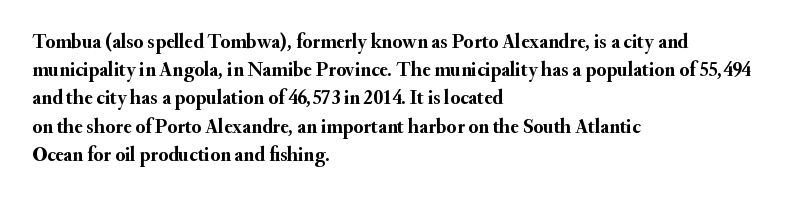
Q: Is the text bold? A: Yes.
Q: Is the text italic (slanted)? A: No, it is upright.
Q: Is the text underlined? A: No.
Q: How is the paragraph aligned? A: Left-aligned.
Q: Is the spacing between letters normal or unusually wide? A: Normal.
Q: Is the spacing between lines tight, normal or loose? A: Normal.
